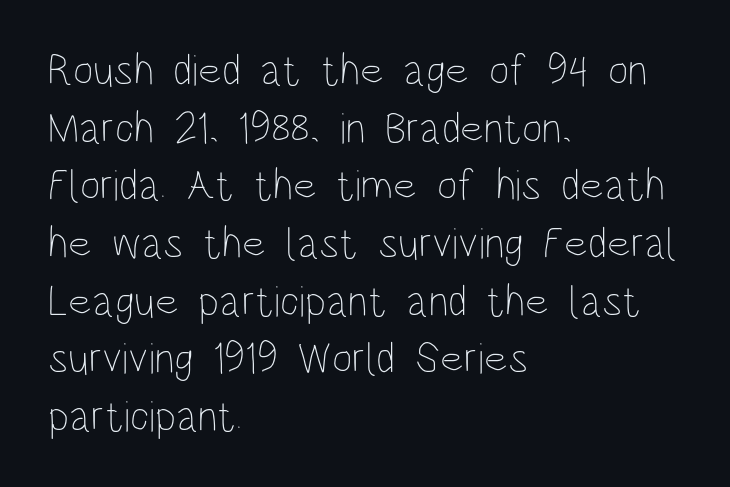
Notice how the stems are strictly vertical — no italics here. No word sits above an underline. Proportional: the letters do not fall into vertical columns. Vertically, the passage feels balanced, rows spaced as you'd expect. Notice how the passage keeps a crisp vertical edge on the left only.
